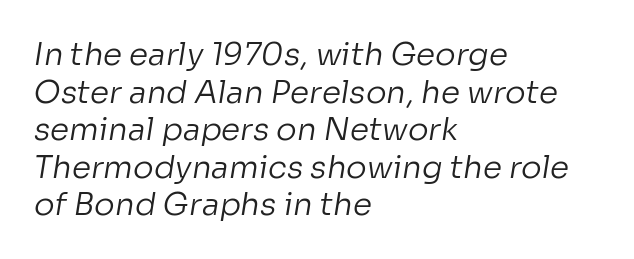
{"serif": "no", "bold": "no", "weight": "regular", "width": "normal", "stroke_contrast": "low", "x_height": "medium", "monospaced": "no", "underline": "no", "align": "left", "line_spacing_ratio": 1.21, "letter_spacing": "normal", "letter_spacing_em": 0.0, "glyph_px": 31}
